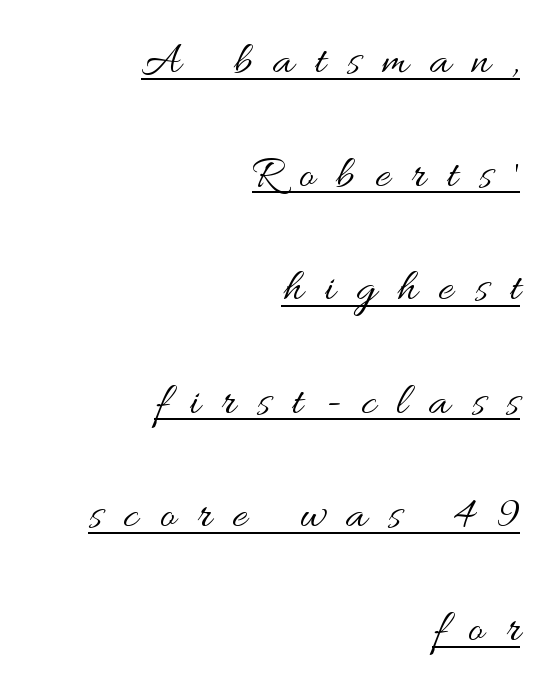
These lines stack with their right ends in a neat column. The rendering uses a large line-height, opening up the rows. Glyph-to-glyph distance is far greater than everyday printed text. The passage shown is typed in a proportional face where columns would drift.
